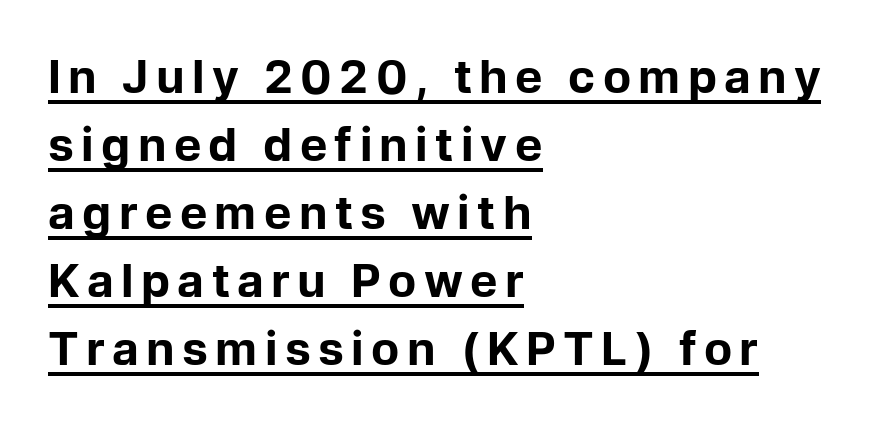
{"serif": "no", "italic": "no", "bold": "yes", "weight": "bold", "width": "normal", "stroke_contrast": "low", "x_height": "medium", "monospaced": "no", "underline": "yes", "align": "left", "line_spacing": "normal", "line_spacing_ratio": 1.48, "glyph_px": 46}
